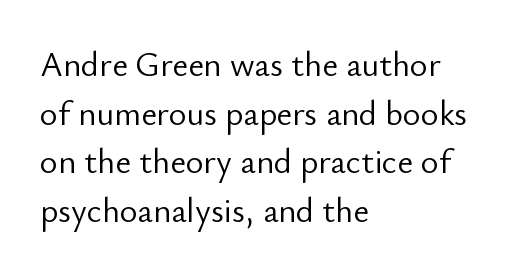
The image shows 34 px light sans-serif type, upright; set left-aligned, normal line spacing (1.43x), normal letter spacing, not underlined; low stroke contrast and a small x-height.
